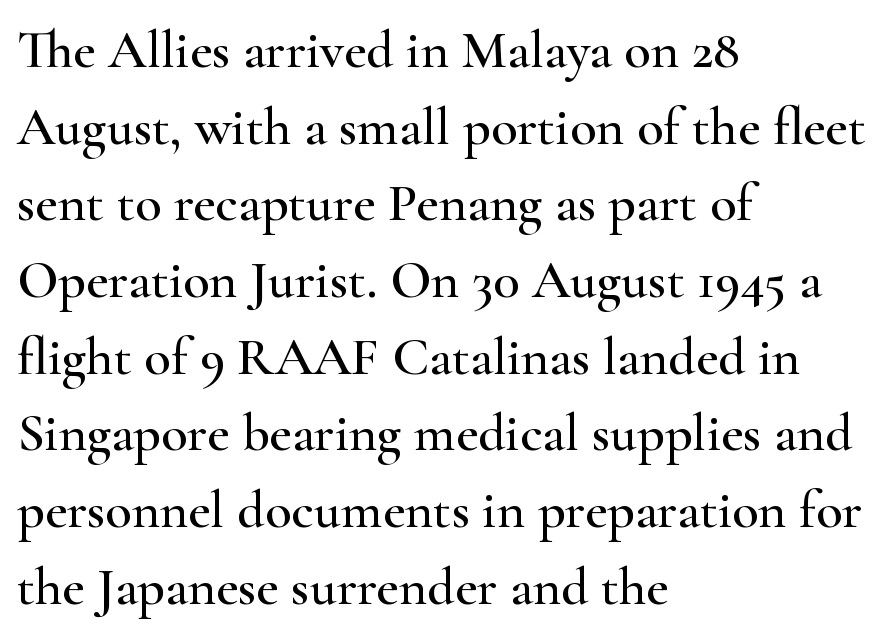
{"serif": "yes", "italic": "no", "width": "wide", "stroke_contrast": "high", "x_height": "small", "monospaced": "no", "underline": "no", "align": "left", "line_spacing": "normal", "line_spacing_ratio": 1.42, "letter_spacing": "normal", "letter_spacing_em": 0.0, "glyph_px": 54}
